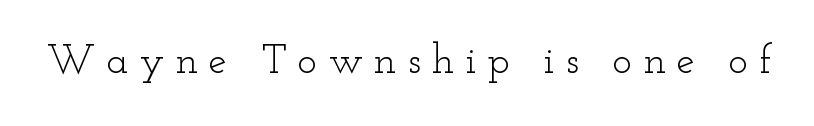
The image shows 41 px light, wide serif type, upright; set unusually wide letter spacing (+0.27 em), not underlined; low stroke contrast and a small x-height.
